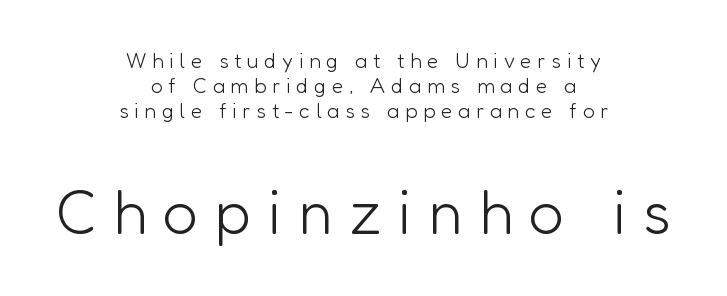
{"serif": "no", "italic": "no", "bold": "no", "weight": "light", "width": "normal", "stroke_contrast": "low", "x_height": "medium", "monospaced": "no", "underline": "no", "align": "center", "line_spacing_ratio": 1.2, "letter_spacing": "wide", "letter_spacing_em": 0.27, "larger_block": "second", "size_ratio": 2.95, "glyph_px": 62}
